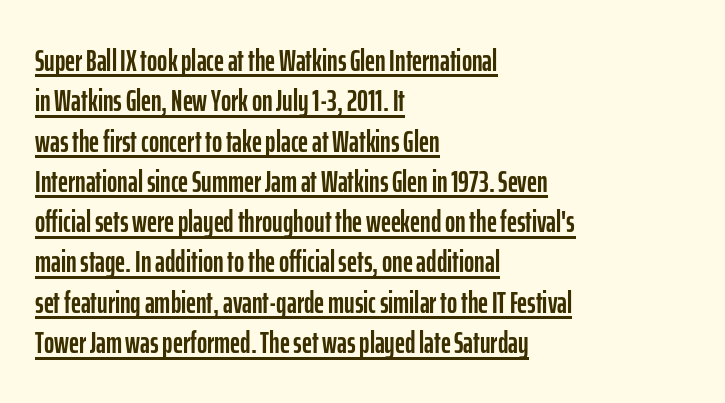
The image shows 31 px condensed sans-serif type, upright; set left-aligned, normal line spacing (1.3x), normal letter spacing, underlined; low stroke contrast and a medium x-height.
